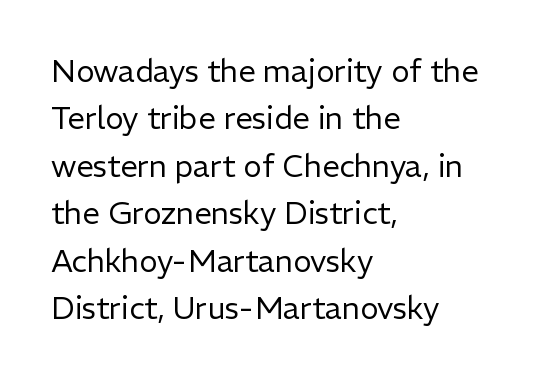
{"serif": "no", "italic": "no", "bold": "no", "weight": "regular", "width": "normal", "stroke_contrast": "low", "x_height": "medium", "monospaced": "no", "underline": "no", "align": "left", "line_spacing": "normal", "line_spacing_ratio": 1.53, "letter_spacing": "normal", "letter_spacing_em": 0.0, "glyph_px": 31}
